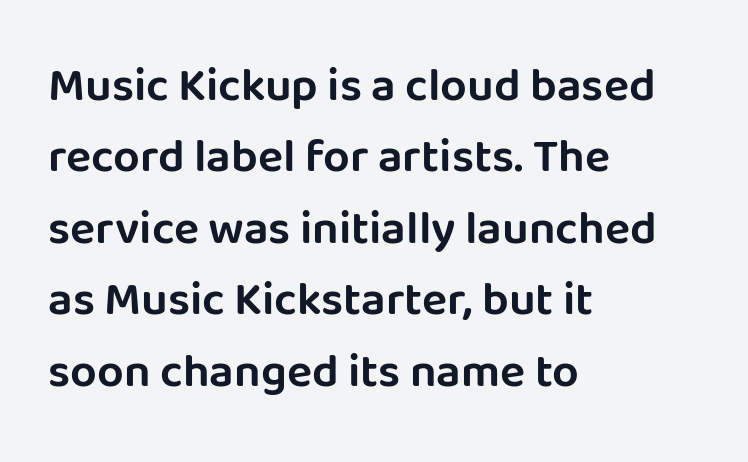
Q: Is the text italic (slanted)? A: No, it is upright.
Q: Is the typeface a serif or a sans-serif typeface? A: Sans-serif.
Q: Is the text underlined? A: No.
Q: How is the paragraph aligned? A: Left-aligned.
Q: Is the spacing between letters normal or unusually wide? A: Normal.
Q: Is the spacing between lines tight, normal or loose? A: Normal.
Q: Width (condensed, normal, or wide)? A: Normal.
Q: Stroke contrast? A: Low.
Q: x-height? A: Large.
Q: Monospaced? A: No.
